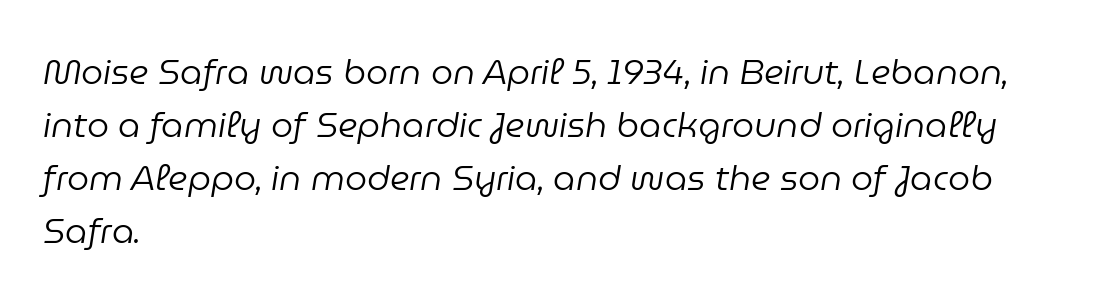
The passage shown is not bold in any degree. The ragged edge is on the right, which tells us the setting is flush left. Normally led — the rows are evenly, conventionally spaced. Varying glyph widths throughout — classic text-font behaviour. How are the letters spaced? Ordinarily, with no added tracking. Lines of text with bare space underneath.
